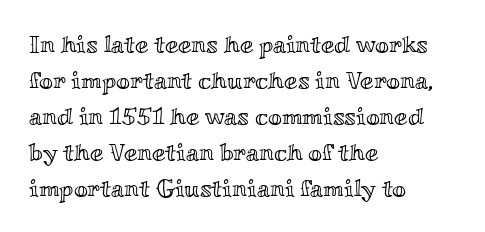
The image shows 24 px text type, upright; set left-aligned, normal line spacing (1.5x), normal letter spacing, not underlined.
